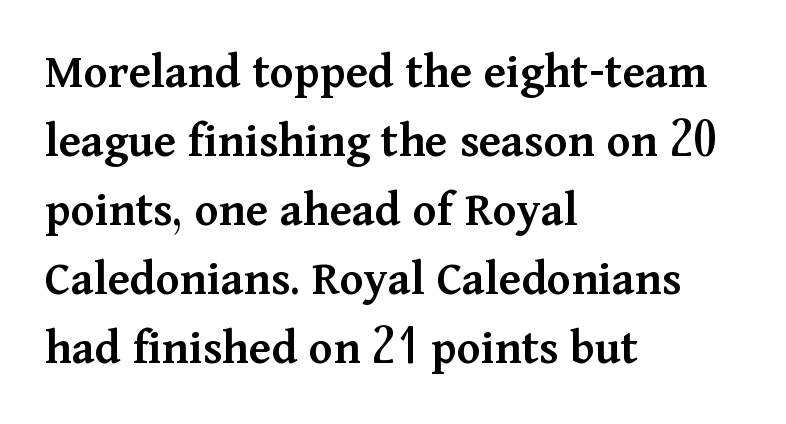
The image shows 50 px semibold serif type, upright; set left-aligned, normal line spacing (1.38x), normal letter spacing, not underlined; medium stroke contrast and a medium x-height.
